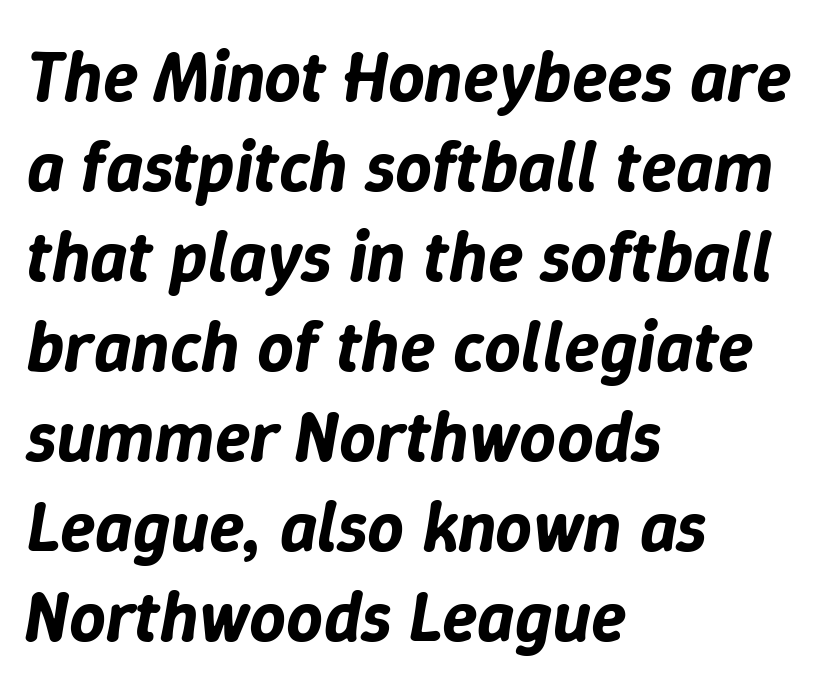
In CSS terms this would be text-align: left. Letter spacing: default. This sample uses an oblique cut, with every glyph tilted off the vertical. Successive baselines arrive at the customary interval. The letters advance in unequal steps, a hallmark of proportional type. Bare-footed words on every line.
